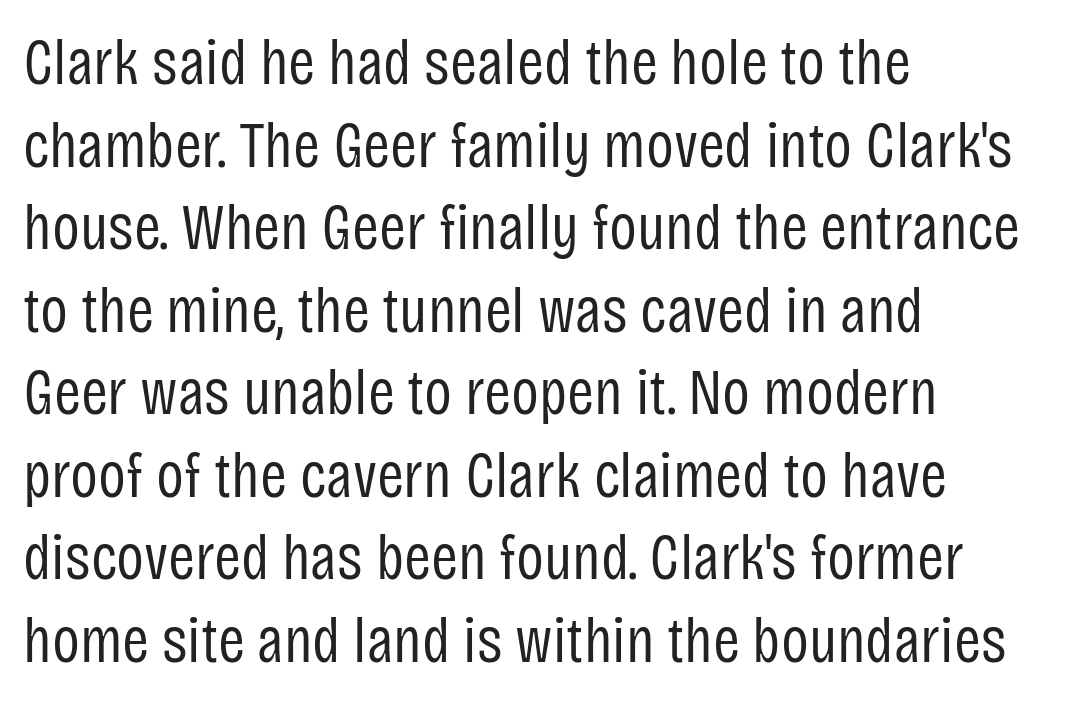
The image shows 65 px regular-weight, condensed sans-serif type, upright; set left-aligned, normal line spacing (1.27x), normal letter spacing, not underlined; low stroke contrast and a large x-height.
